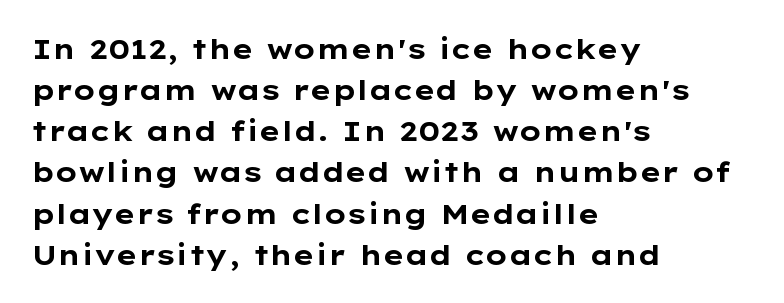
The image shows 28 px bold, wide sans-serif type, upright; set left-aligned, normal line spacing (1.47x), normal letter spacing, not underlined; low stroke contrast and a medium x-height.
